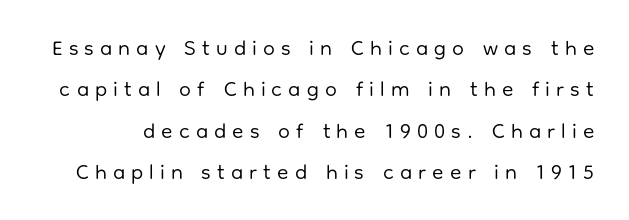
Q: Is the text bold? A: No.
Q: Is the text italic (slanted)? A: No, it is upright.
Q: Is the text underlined? A: No.
Q: Is the spacing between letters normal or unusually wide? A: Unusually wide.
Q: Is the spacing between lines tight, normal or loose? A: Loose.
